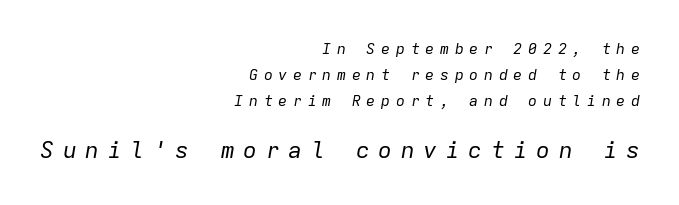
{"italic": "yes", "lean": "right", "slant_degrees": 9, "bold": "no", "underline": "no", "align": "right", "line_spacing_ratio": 1.73, "letter_spacing": "wide", "letter_spacing_em": 0.38, "larger_block": "second", "size_ratio": 1.53, "glyph_px": 23}
